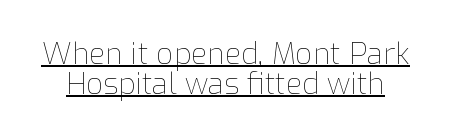
The strokes carry an ordinary text weight at most. Reading down the column, the eye jumps only a short way to each next line. Each line of the rendering has a horizontal stroke beneath the glyphs. Default kerning and tracking; the words read as compact shapes. Posture: straight, roman, zero tilt.
